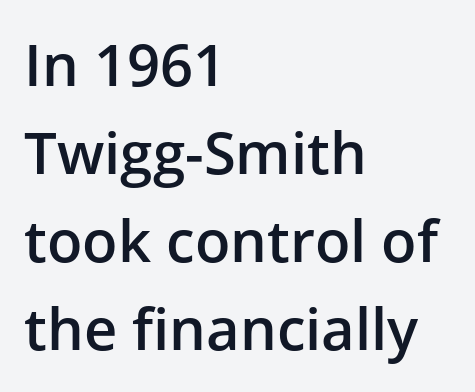
The image shows 58 px semibold sans-serif type, upright; set left-aligned, normal line spacing (1.52x), normal letter spacing, not underlined; low stroke contrast and a medium x-height.
